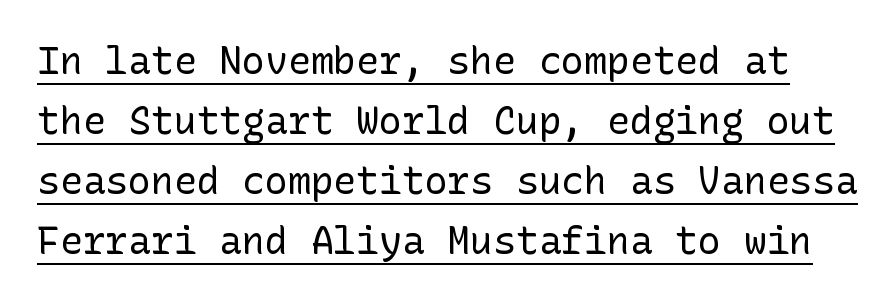
Designer's note — italics off, roman on. Default kerning and tracking; the words read as compact shapes. Like a heading marked for emphasis, these lines bear an underscore. The font sits on the lighter half of the weight spectrum, regular included. Leading matches the norm, producing a regular column. A typesetter would label this face a sans.
